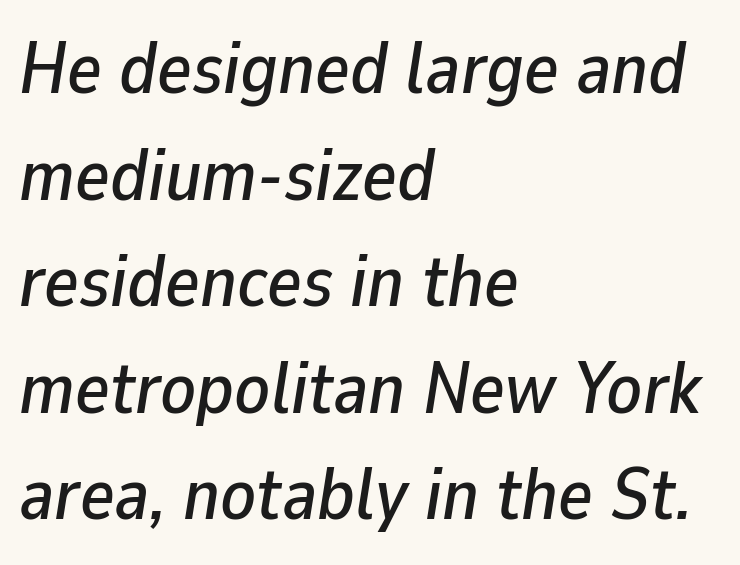
The image shows 73 px text type, italic (leaning right); set left-aligned, normal line spacing (1.46x), normal letter spacing, not underlined; low stroke contrast and a medium x-height.
